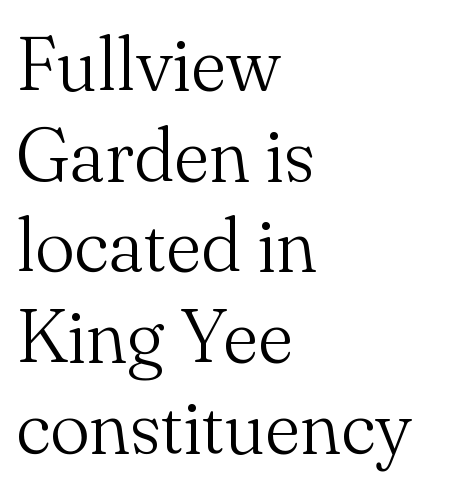
The image shows 75 px light serif type, upright; set left-aligned, line spacing 1.21x, normal letter spacing, not underlined; medium stroke contrast and a small x-height.
